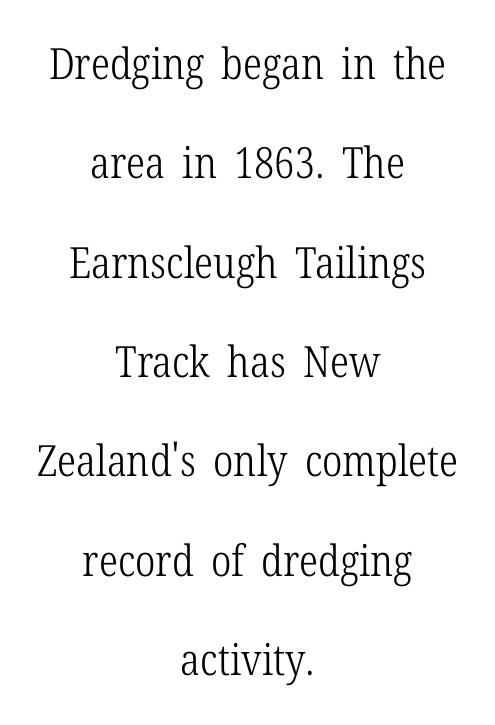
Q: Is the text bold? A: No.
Q: Is the text italic (slanted)? A: No, it is upright.
Q: Is the typeface a serif or a sans-serif typeface? A: Serif.
Q: Is the text underlined? A: No.
Q: How is the paragraph aligned? A: Centered.
Q: Is the spacing between letters normal or unusually wide? A: Normal.
Q: Is the spacing between lines tight, normal or loose? A: Loose.
Q: Width (condensed, normal, or wide)? A: Condensed.
Q: Stroke contrast? A: Low.
Q: x-height? A: Medium.
Q: Monospaced? A: No.
